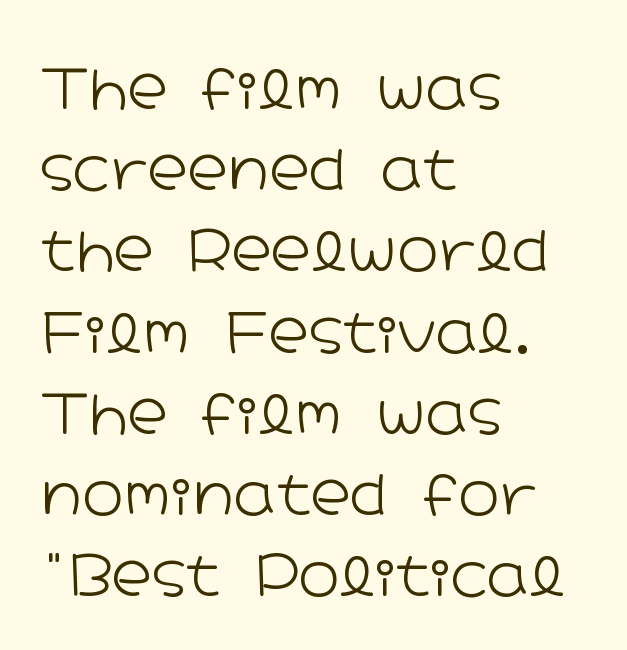
The image shows 56 px light, wide sans-serif type, upright; set left-aligned, normal line spacing (1.45x), normal letter spacing, not underlined; low stroke contrast and a medium x-height.
